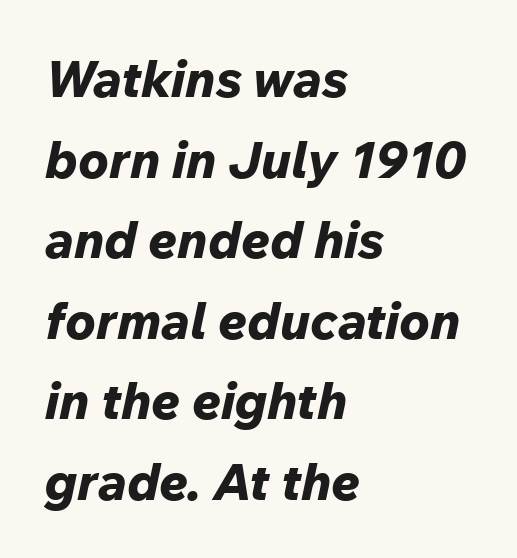
Q: Is the text bold? A: Yes.
Q: Is the text italic (slanted)? A: Yes, it leans right by about 12 degrees.
Q: Is the text underlined? A: No.
Q: How is the paragraph aligned? A: Left-aligned.
Q: Is the spacing between letters normal or unusually wide? A: Normal.
Q: Is the spacing between lines tight, normal or loose? A: Normal.
Q: Width (condensed, normal, or wide)? A: Normal.
Q: Stroke contrast? A: Low.
Q: x-height? A: Medium.
Q: Monospaced? A: No.
